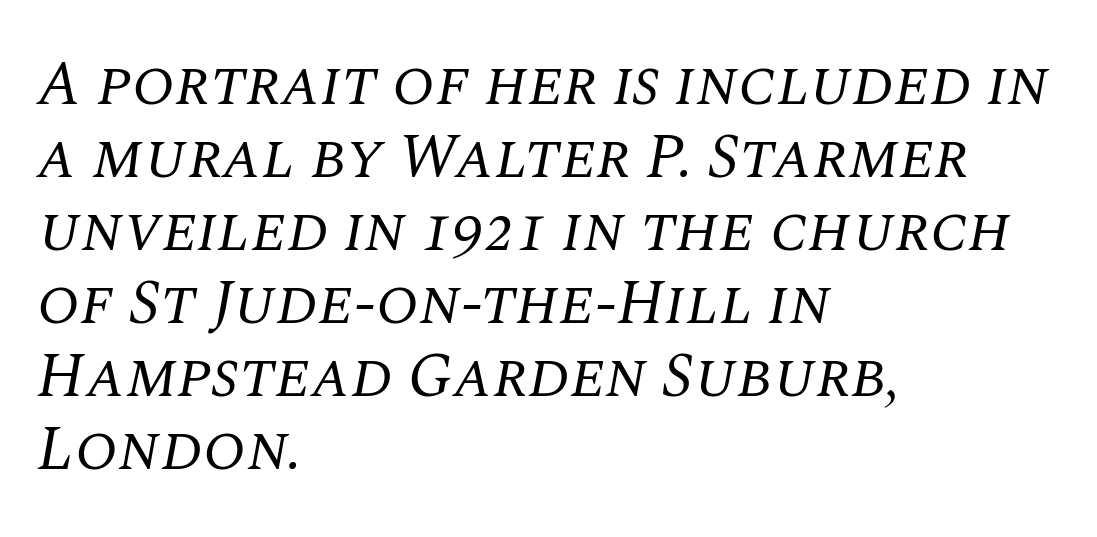
The image shows 63 px regular-weight serif type, italic (leaning right); set left-aligned, line spacing 1.16x, normal letter spacing, not underlined; medium stroke contrast and a large x-height.
